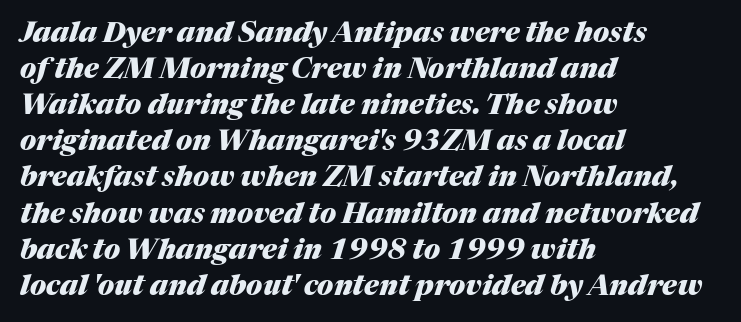
Q: Is the text bold? A: Yes.
Q: Is the text italic (slanted)? A: Yes, it leans right by about 17 degrees.
Q: Is the text underlined? A: No.
Q: How is the paragraph aligned? A: Left-aligned.
Q: Is the spacing between letters normal or unusually wide? A: Normal.
Q: Is the spacing between lines tight, normal or loose? A: Normal.
Q: Width (condensed, normal, or wide)? A: Normal.
Q: Stroke contrast? A: Medium.
Q: x-height? A: Medium.
Q: Monospaced? A: No.
